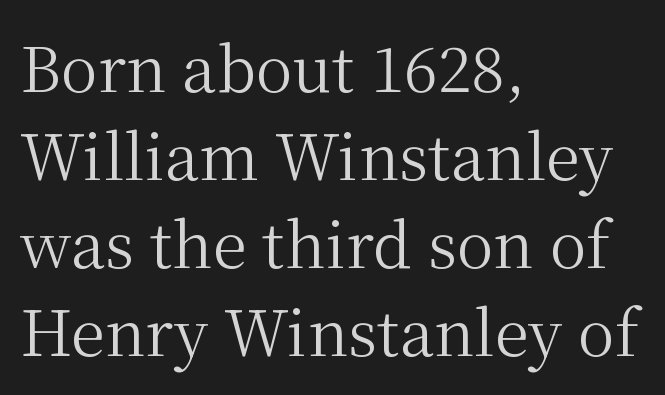
Q: Is the text bold? A: No.
Q: Is the text italic (slanted)? A: No, it is upright.
Q: Is the typeface a serif or a sans-serif typeface? A: Serif.
Q: Is the text underlined? A: No.
Q: How is the paragraph aligned? A: Left-aligned.
Q: Is the spacing between letters normal or unusually wide? A: Normal.
Q: Is the spacing between lines tight, normal or loose? A: Normal.
Q: Width (condensed, normal, or wide)? A: Normal.
Q: Stroke contrast? A: Medium.
Q: x-height? A: Medium.
Q: Monospaced? A: No.
